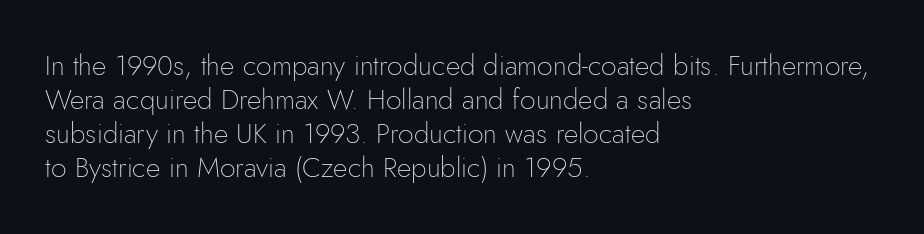
Q: Is the text bold? A: No.
Q: Is the text italic (slanted)? A: No, it is upright.
Q: Is the typeface a serif or a sans-serif typeface? A: Sans-serif.
Q: Is the text underlined? A: No.
Q: How is the paragraph aligned? A: Left-aligned.
Q: Is the spacing between letters normal or unusually wide? A: Normal.
Q: Width (condensed, normal, or wide)? A: Normal.
Q: Stroke contrast? A: Low.
Q: x-height? A: Small.
Q: Monospaced? A: No.
